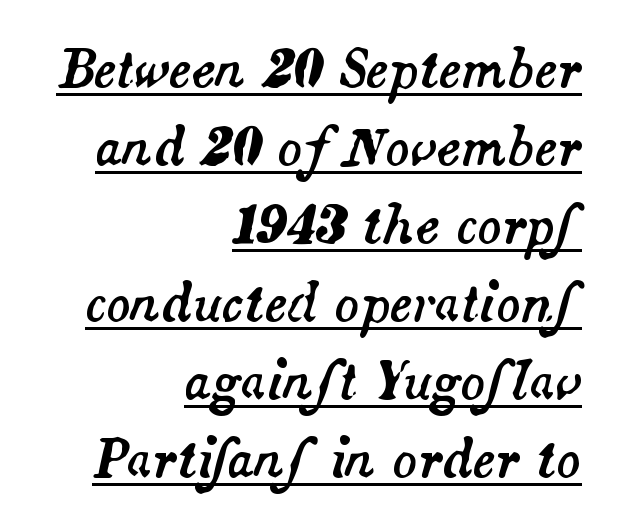
Q: Is the text italic (slanted)? A: Yes, it leans right by about 14 degrees.
Q: Is the text underlined? A: Yes.
Q: How is the paragraph aligned? A: Right-aligned.
Q: Is the spacing between letters normal or unusually wide? A: Normal.
Q: Is the spacing between lines tight, normal or loose? A: Normal.
Q: Width (condensed, normal, or wide)? A: Normal.
Q: Stroke contrast? A: Medium.
Q: x-height? A: Small.
Q: Monospaced? A: No.
